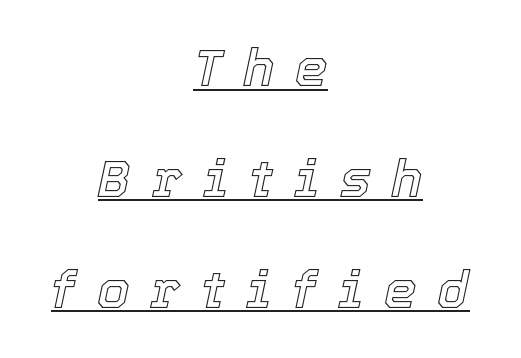
The image shows 52 px text type, italic (leaning right); set centered, loose line spacing (2.13x), unusually wide letter spacing (+0.4 em), underlined; a medium x-height.
